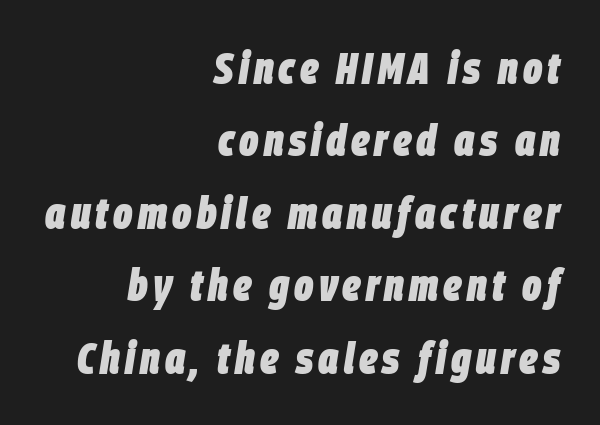
The image shows 45 px heavy, condensed type, italic (leaning right); set right-aligned, normal line spacing (1.61x), not underlined; low stroke contrast and a large x-height.
